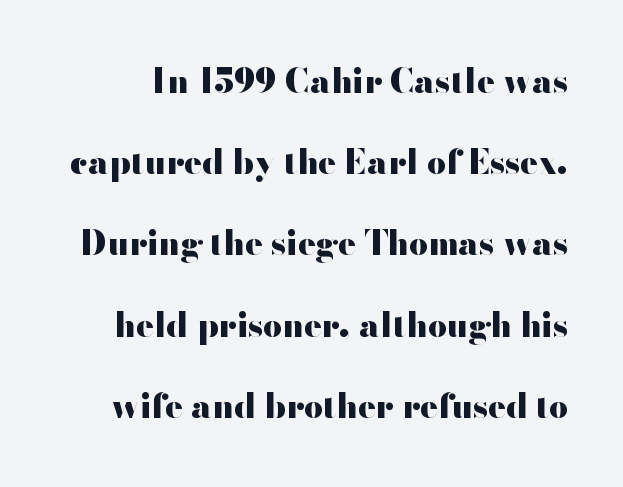
The passage shown is typed in a proportional face where columns would drift. This is sans-serif lettering, the kind often seen on screens and signage. Each glyph is drawn with heavy, bold strokes. Characters remain perfectly vertical along every line.
